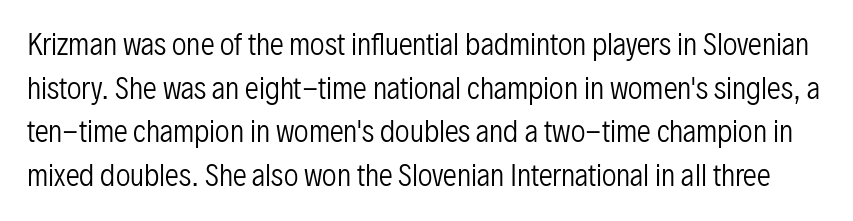
{"serif": "no", "italic": "no", "bold": "no", "weight": "regular", "width": "condensed", "stroke_contrast": "low", "x_height": "medium", "monospaced": "no", "underline": "no", "line_spacing": "normal", "line_spacing_ratio": 1.56, "letter_spacing": "normal", "letter_spacing_em": 0.0, "glyph_px": 28}
